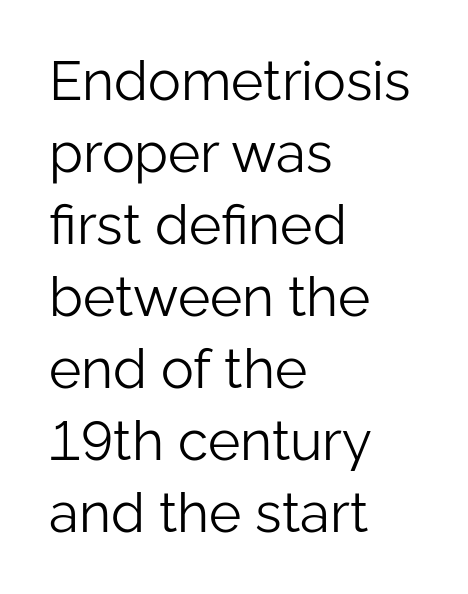
The image shows 55 px light sans-serif type, upright; set left-aligned, normal line spacing (1.31x), normal letter spacing, not underlined; low stroke contrast and a medium x-height.
